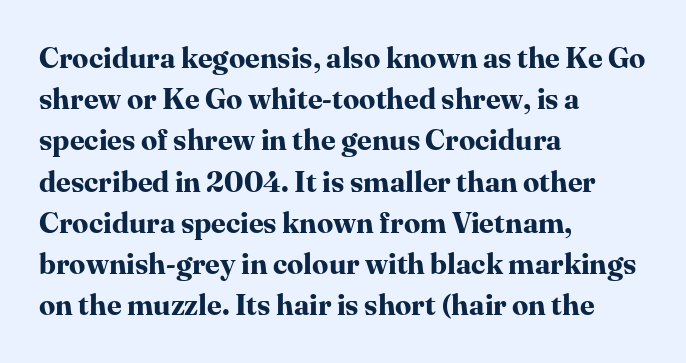
Honestly, the row spacing looks completely unremarkable. Compared with a centered layout, this one pins lines to the left instead. Words appear dense and cohesive because spacing is normal. Anything drawn beneath the words? Only blank space.
